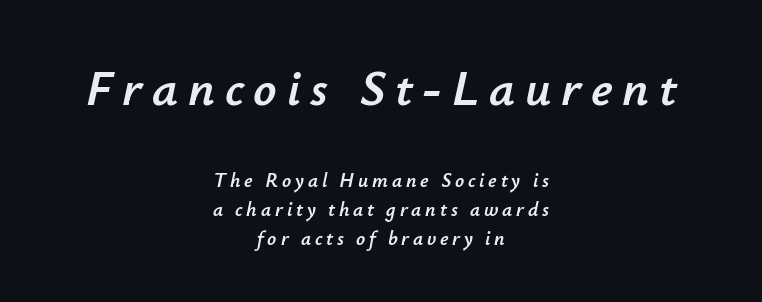
The image shows 51 px text type, italic (leaning right); set centered, normal line spacing (1.44x), not underlined; the first (top) block is 2.55x larger; low stroke contrast and a small x-height.
